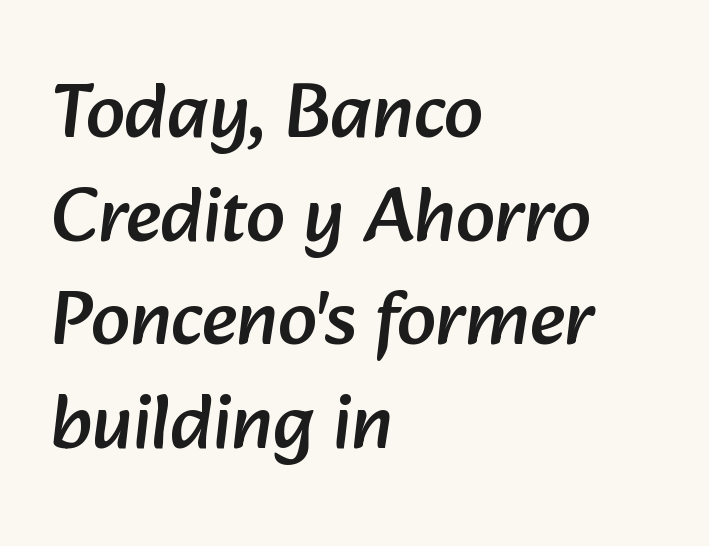
The image shows 78 px sans-serif type; set left-aligned, normal line spacing (1.33x), normal letter spacing, not underlined; low stroke contrast and a medium x-height.
